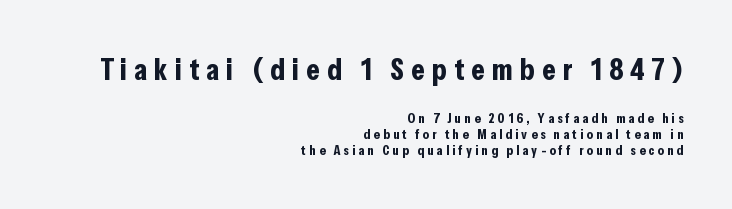
Q: Is the text bold? A: Yes.
Q: Is the text italic (slanted)? A: No, it is upright.
Q: Is the typeface a serif or a sans-serif typeface? A: Sans-serif.
Q: Is the text underlined? A: No.
Q: How is the paragraph aligned? A: Right-aligned.
Q: Is the spacing between letters normal or unusually wide? A: Unusually wide.
Q: Is the spacing between lines tight, normal or loose? A: Tight.
Q: Which block of text is set in a larger size, the first (top) or the second (bottom)? A: The first (top) one.
Q: Width (condensed, normal, or wide)? A: Condensed.
Q: Stroke contrast? A: Low.
Q: x-height? A: Medium.
Q: Monospaced? A: No.
